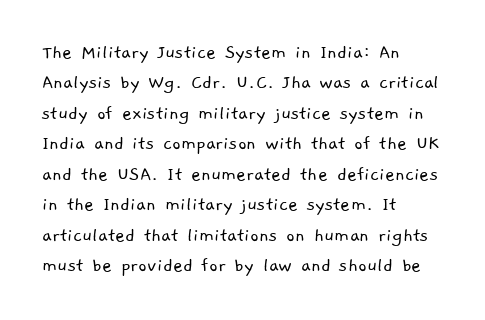
Q: Is the text bold? A: No.
Q: Is the text underlined? A: No.
Q: How is the paragraph aligned? A: Left-aligned.
Q: Is the spacing between letters normal or unusually wide? A: Normal.
Q: Is the spacing between lines tight, normal or loose? A: Normal.
